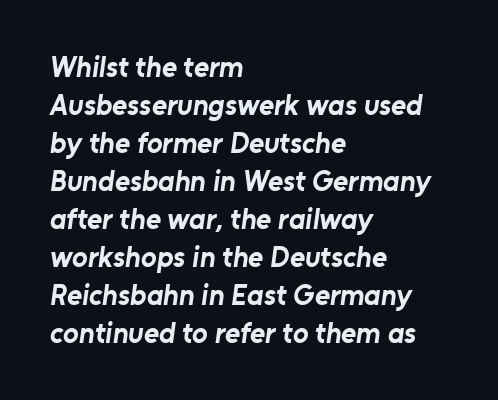
Q: Is the text bold? A: Yes.
Q: Is the typeface a serif or a sans-serif typeface? A: Sans-serif.
Q: Is the text underlined? A: No.
Q: How is the paragraph aligned? A: Left-aligned.
Q: Is the spacing between letters normal or unusually wide? A: Normal.
Q: Is the spacing between lines tight, normal or loose? A: Normal.
Q: Width (condensed, normal, or wide)? A: Normal.
Q: Stroke contrast? A: Low.
Q: x-height? A: Medium.
Q: Monospaced? A: No.
